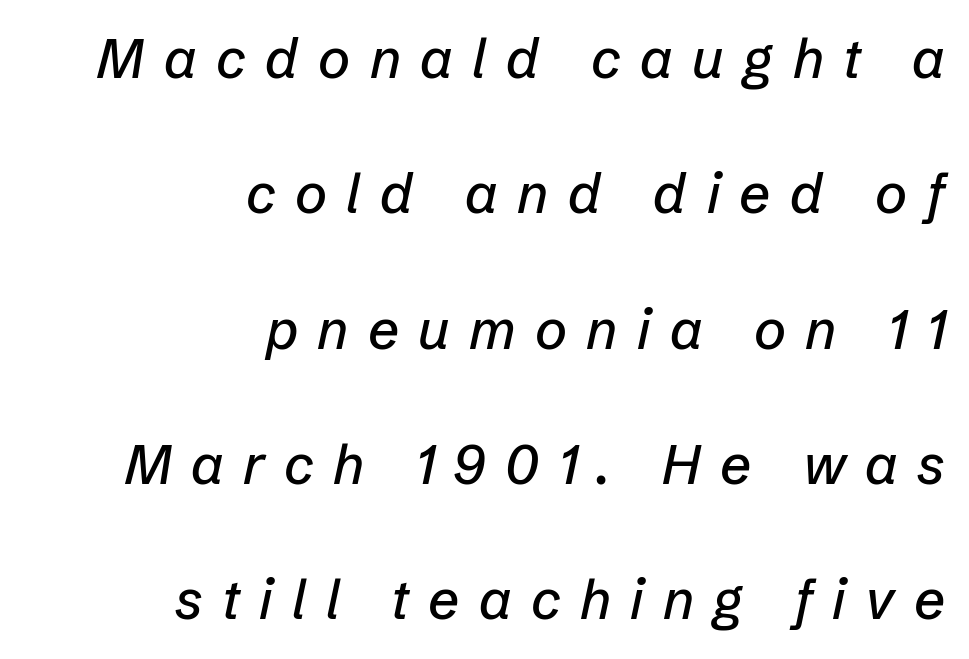
The image shows 55 px text type, italic (leaning right); set right-aligned, loose line spacing (2.46x), unusually wide letter spacing (+0.35 em), not underlined; low stroke contrast and a medium x-height.
